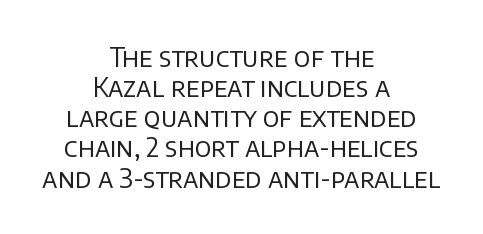
The image shows 26 px text type, upright; set centered, line spacing 1.16x, normal letter spacing, not underlined.
